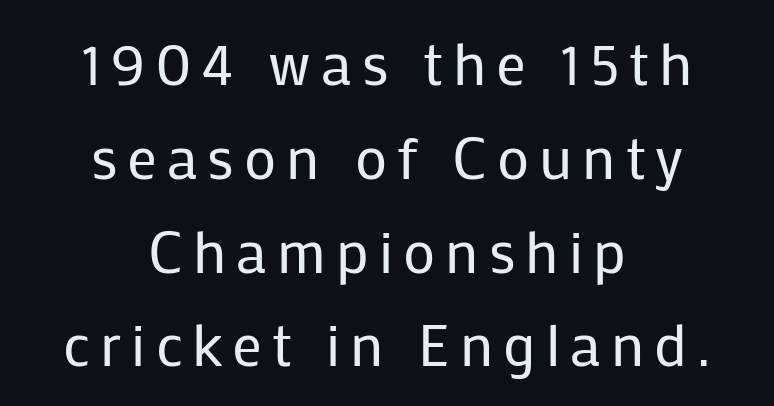
Posture: vertical. Each letter keeps its own natural width here, so spacing adapts to shape. Casual observation: everything's sitting right in the middle. Words float on clear page, feet unadorned.
